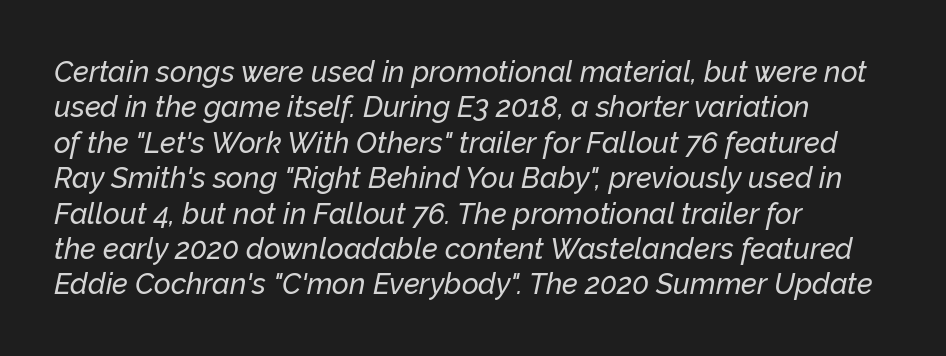
The image shows 29 px text type, italic (leaning right); set left-aligned, line spacing 1.22x, normal letter spacing, not underlined; low stroke contrast and a medium x-height.
